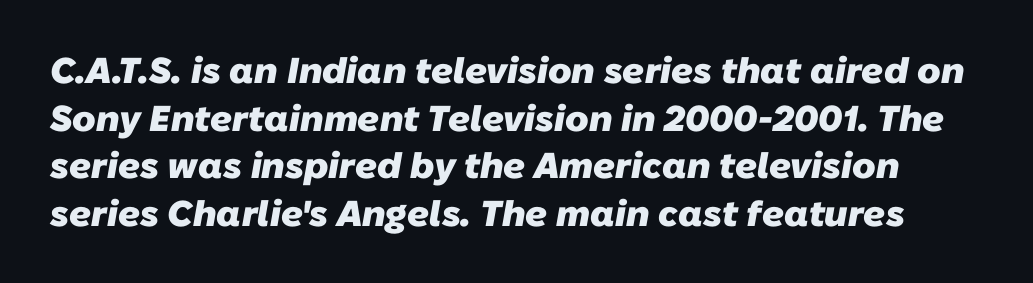
Q: Is the text bold? A: Yes.
Q: Is the typeface a serif or a sans-serif typeface? A: Sans-serif.
Q: Is the text underlined? A: No.
Q: Is the spacing between letters normal or unusually wide? A: Normal.
Q: Is the spacing between lines tight, normal or loose? A: Normal.
Q: Width (condensed, normal, or wide)? A: Normal.
Q: Stroke contrast? A: Low.
Q: x-height? A: Medium.
Q: Monospaced? A: No.
